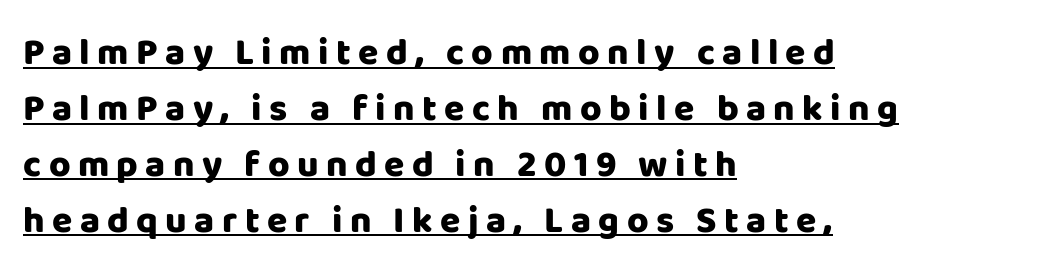
The image shows 37 px heavy sans-serif type, upright; set left-aligned, normal line spacing (1.51x), unusually wide letter spacing (+0.2 em), underlined; low stroke contrast and a large x-height.
